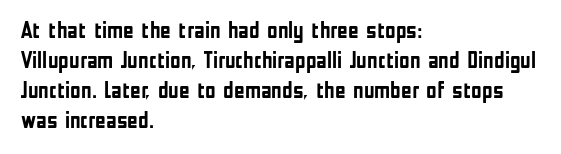
Q: Is the text bold? A: Yes.
Q: Is the text italic (slanted)? A: No, it is upright.
Q: Is the text underlined? A: No.
Q: How is the paragraph aligned? A: Left-aligned.
Q: Is the spacing between letters normal or unusually wide? A: Normal.
Q: Is the spacing between lines tight, normal or loose? A: Normal.
